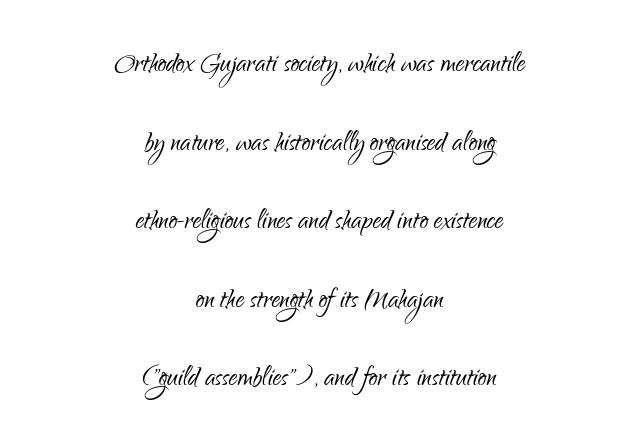
The face used here is proportionally spaced, like ordinary book or web type. The passage shown is not underscored anywhere. Bold? No — there's no thickening of the strokes. A typesetter would call this leading open, well beyond the default. This sample uses plain, unmodified letter spacing.
